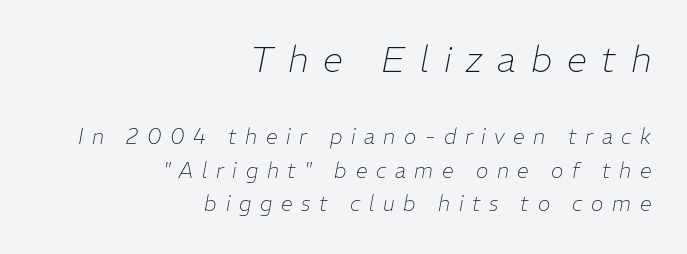
Loose tracking; the words dissolve into strings of separated letters. A typesetter would call this leading conventional body-copy spacing. The strokes carry an ordinary text weight at most. Italic: yes, the glyphs are oblique. The paragraph shown leans on its right margin.
